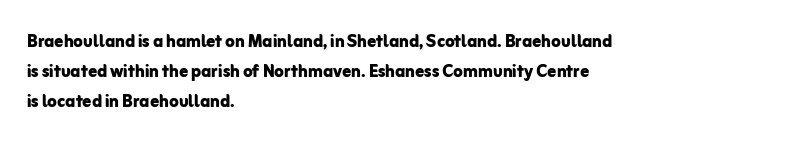
Q: Is the text bold? A: Yes.
Q: Is the text italic (slanted)? A: No, it is upright.
Q: Is the text underlined? A: No.
Q: How is the paragraph aligned? A: Left-aligned.
Q: Is the spacing between letters normal or unusually wide? A: Normal.
Q: Is the spacing between lines tight, normal or loose? A: Normal.
